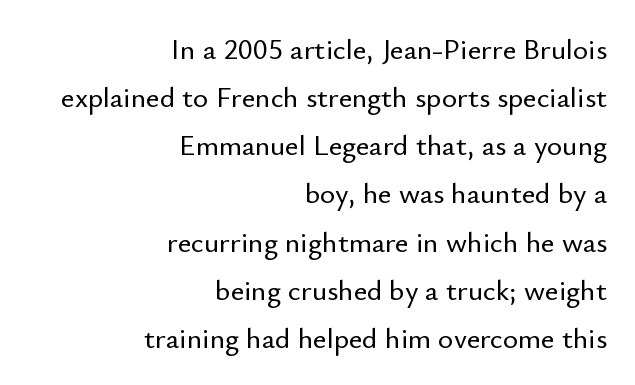
{"serif": "no", "italic": "no", "width": "normal", "stroke_contrast": "low", "x_height": "small", "monospaced": "no", "underline": "no", "align": "right", "line_spacing": "normal", "line_spacing_ratio": 1.66, "letter_spacing": "normal", "letter_spacing_em": 0.0, "glyph_px": 29}
